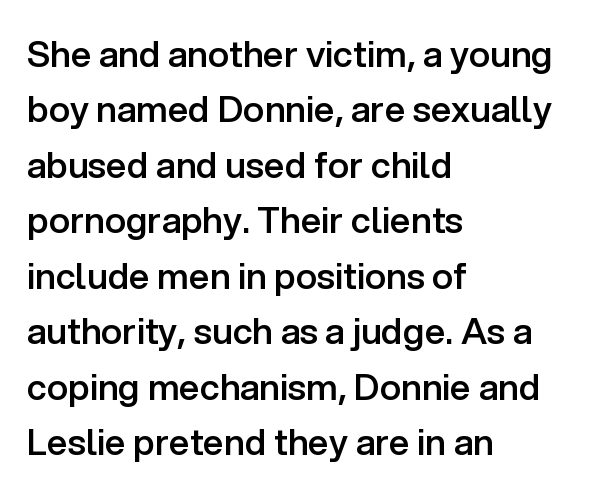
Is there much room between lines? A standard amount, neither cramped nor airy. Nobody drew a line under any word here. The designer went with a sans here, leaving each stem footless. The gaps between neighbouring characters are ordinary and unremarkable. The face used here is proportionally spaced, like ordinary book or web type. Horizontally, the lines are justified to the leading edge only.
